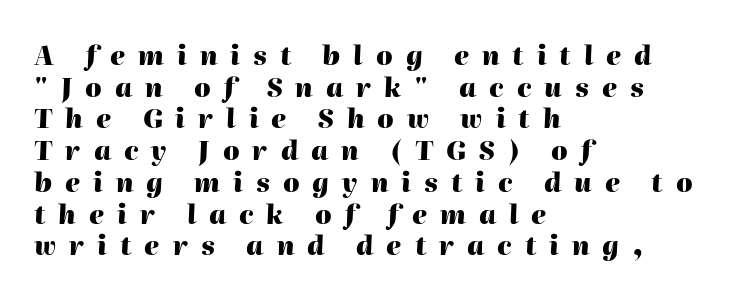
Q: Is the text bold? A: Yes.
Q: Is the text italic (slanted)? A: Yes, it leans right by about 2 degrees.
Q: Is the text underlined? A: No.
Q: How is the paragraph aligned? A: Left-aligned.
Q: Is the spacing between letters normal or unusually wide? A: Unusually wide.
